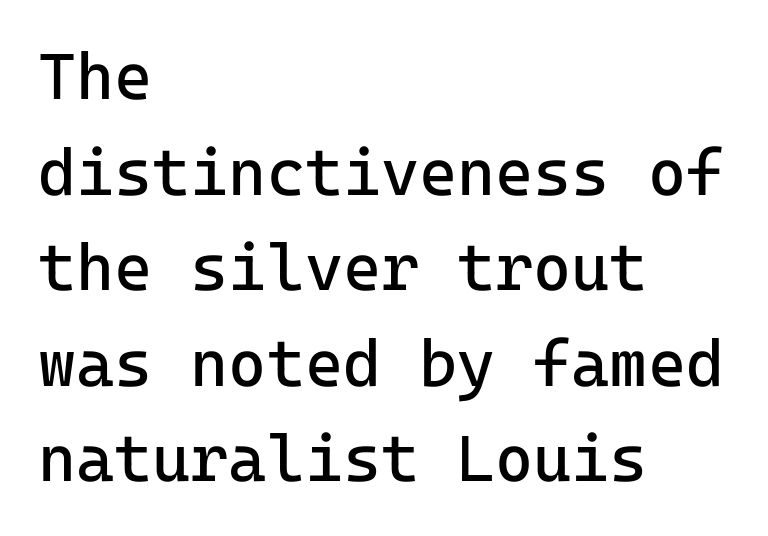
The image shows 65 px regular-weight sans-serif type, upright, monospaced; set left-aligned, normal line spacing (1.47x), normal letter spacing, not underlined; low stroke contrast and a medium x-height.
